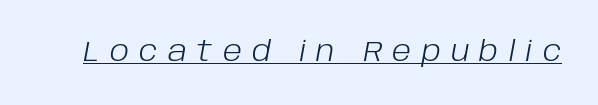
{"italic": "yes", "lean": "right", "slant_degrees": 10, "bold": "no", "weight": "light", "width": "normal", "stroke_contrast": "low", "x_height": "large", "monospaced": "no", "underline": "yes", "letter_spacing": "wide", "letter_spacing_em": 0.35, "glyph_px": 29}
